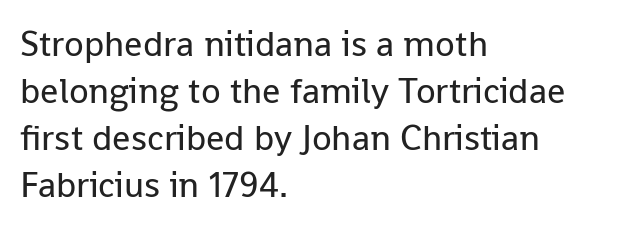
What stands out about the letter spacing? Nothing — it is the standard amount. This rendering features lettering with no underline. Regarding serifs, this sample does without them. Spacing verdict: proportional, widths tailored to each character. Do the letters lean? They stand straight.
